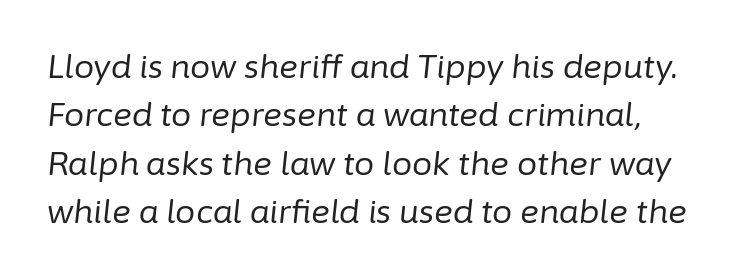
Descender tails drop into unmarked territory. The designer left line spacing at the default. Weight: regular or lighter. The line texture is even and compact thanks to regular tracking. The letters advance in unequal steps, a hallmark of proportional type.
